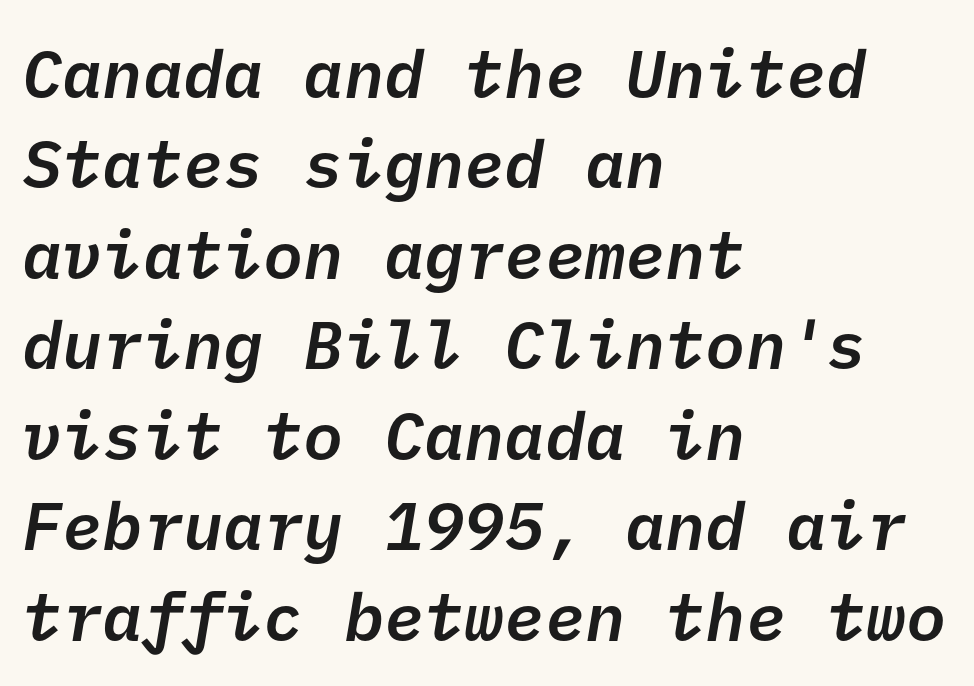
The image shows 67 px semibold sans-serif type; set left-aligned, normal line spacing (1.35x), normal letter spacing, not underlined; low stroke contrast and a medium x-height.
